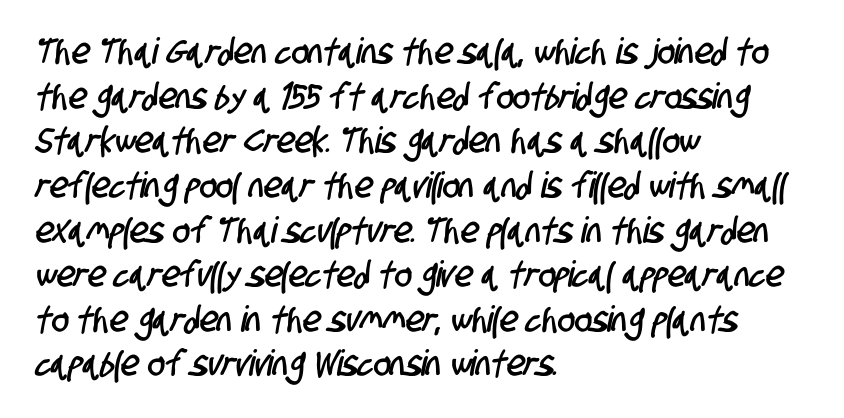
Note: no serifs on the glyphs. You could not count columns in this text — the font is proportionally spaced. All the whitespace from short lines collects on the right. The space directly below the letters is spotless. You could call the tracking neutral — neither tight nor loose.
